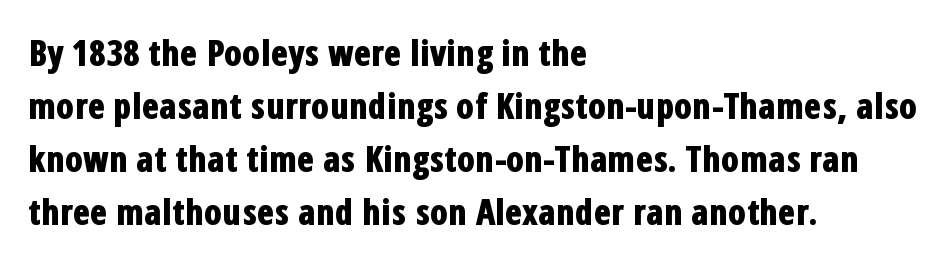
Q: Is the text bold? A: Yes.
Q: Is the text italic (slanted)? A: No, it is upright.
Q: Is the typeface a serif or a sans-serif typeface? A: Sans-serif.
Q: Is the text underlined? A: No.
Q: How is the paragraph aligned? A: Left-aligned.
Q: Is the spacing between letters normal or unusually wide? A: Normal.
Q: Is the spacing between lines tight, normal or loose? A: Normal.
Q: Width (condensed, normal, or wide)? A: Condensed.
Q: Stroke contrast? A: Low.
Q: x-height? A: Medium.
Q: Monospaced? A: No.
